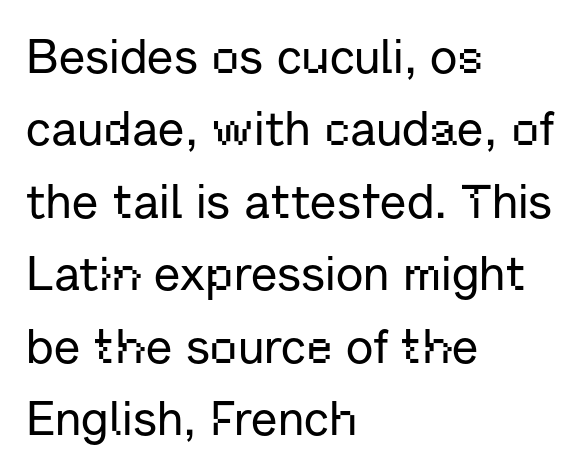
{"serif": "no", "italic": "no", "width": "normal", "stroke_contrast": "low", "x_height": "medium", "monospaced": "no", "underline": "no", "align": "left", "line_spacing": "normal", "line_spacing_ratio": 1.51, "letter_spacing": "normal", "letter_spacing_em": 0.0, "glyph_px": 48}
